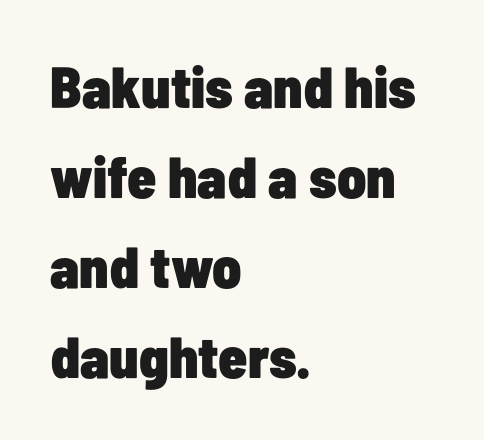
The typesetting leans heavy: a genuine bold. Posture: straight, roman, zero tilt. Do the characters align in a grid? No, the font is proportional. A sans-serif font was chosen for this passage.
